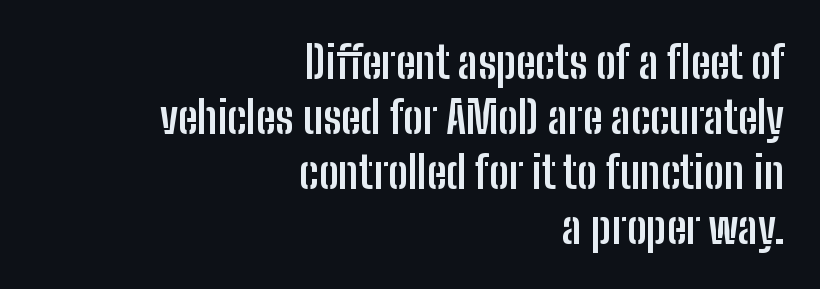
{"serif": "no", "italic": "no", "bold": "yes", "weight": "semibold", "width": "condensed", "stroke_contrast": "low", "x_height": "medium", "monospaced": "no", "underline": "no", "align": "right", "line_spacing": "normal", "line_spacing_ratio": 1.25, "letter_spacing": "normal", "letter_spacing_em": 0.0, "glyph_px": 44}
